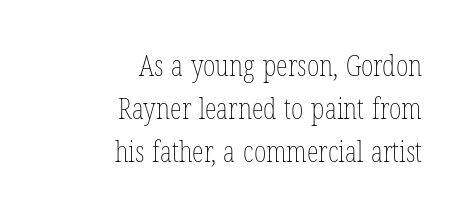
{"italic": "no", "bold": "no", "weight": "thin", "width": "condensed", "stroke_contrast": "low", "x_height": "medium", "monospaced": "no", "underline": "no", "align": "right", "line_spacing": "normal", "line_spacing_ratio": 1.44, "letter_spacing": "normal", "letter_spacing_em": 0.0, "glyph_px": 30}
